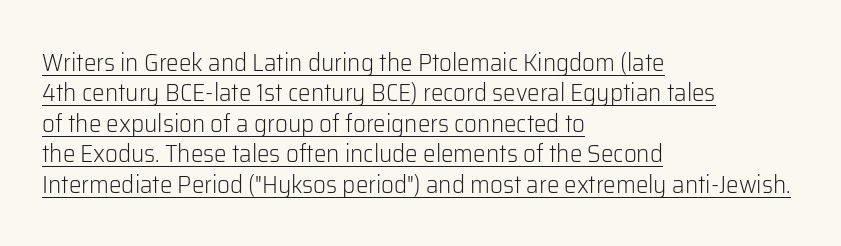
Q: Is the text bold? A: No.
Q: Is the text italic (slanted)? A: No, it is upright.
Q: Is the text underlined? A: Yes.
Q: How is the paragraph aligned? A: Left-aligned.
Q: Is the spacing between letters normal or unusually wide? A: Normal.
